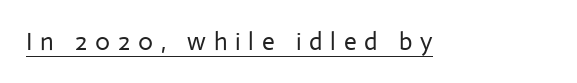
The image shows 25 px text type, upright; set unusually wide letter spacing (+0.31 em), underlined.
